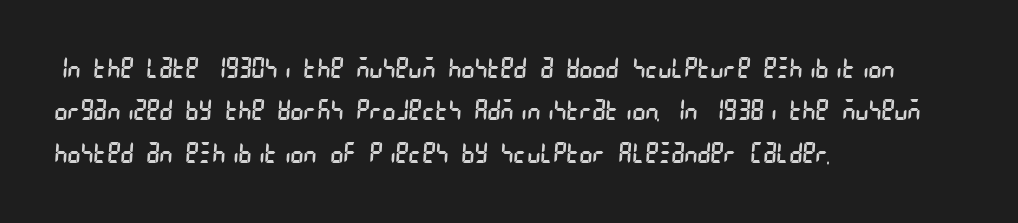
Q: Is the text bold? A: No.
Q: Is the typeface a serif or a sans-serif typeface? A: Sans-serif.
Q: Is the text underlined? A: No.
Q: How is the paragraph aligned? A: Left-aligned.
Q: Is the spacing between letters normal or unusually wide? A: Normal.
Q: Is the spacing between lines tight, normal or loose? A: Normal.
Q: Width (condensed, normal, or wide)? A: Condensed.
Q: Stroke contrast? A: Low.
Q: x-height? A: Large.
